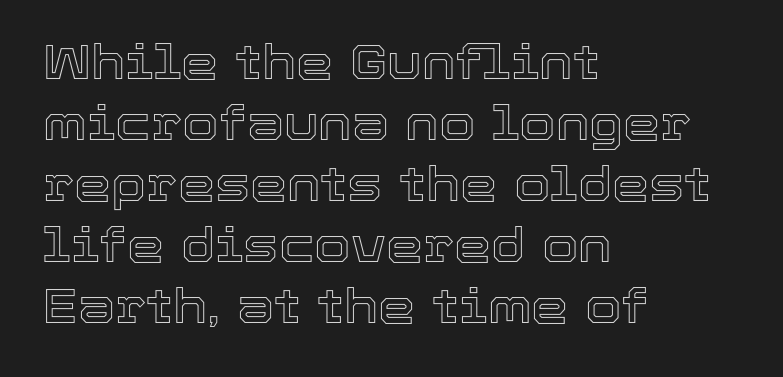
The image shows 47 px text type, upright; set left-aligned, normal line spacing (1.3x), normal letter spacing, not underlined; a medium x-height.
